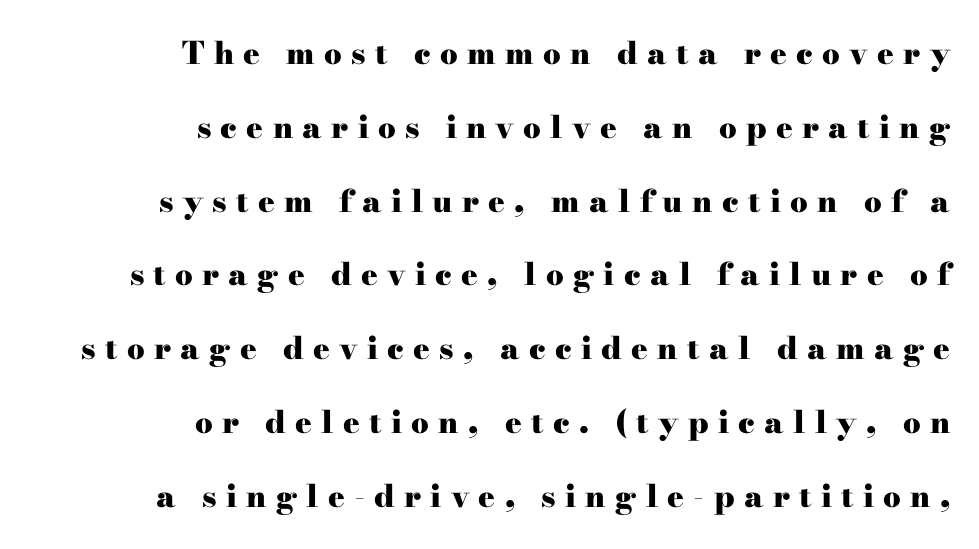
Line endings align vertically; line beginnings do not. Quick note: not italic, upright. The passage shown is typed in a proportional face where columns would drift. Note: serifs present on the glyphs. Horizontal bands of white between lines are thick stripes. Chunky letters — that's bold for sure.
